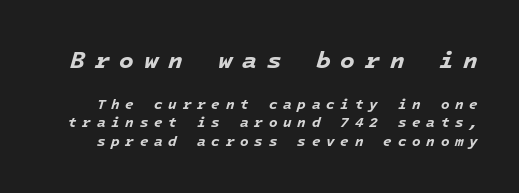
Q: Is the text bold? A: Yes.
Q: Is the text italic (slanted)? A: Yes, it leans right by about 16 degrees.
Q: Is the text underlined? A: No.
Q: Is the spacing between letters normal or unusually wide? A: Unusually wide.
Q: Is the spacing between lines tight, normal or loose? A: Normal.
Q: Which block of text is set in a larger size, the first (top) or the second (bottom)? A: The first (top) one.
